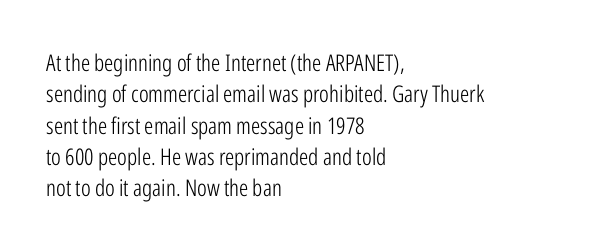
{"italic": "no", "bold": "no", "underline": "no", "align": "left", "line_spacing": "normal", "line_spacing_ratio": 1.36, "letter_spacing": "normal", "letter_spacing_em": 0.0, "glyph_px": 23}
